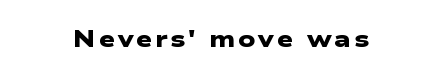
{"bold": "yes", "underline": "no", "align": "center", "glyph_px": 23}
